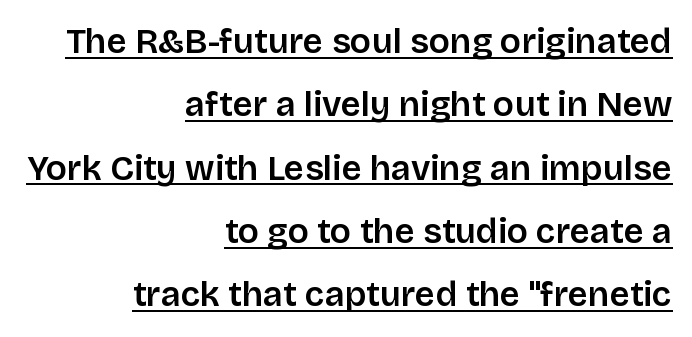
{"serif": "no", "italic": "no", "width": "normal", "stroke_contrast": "low", "x_height": "large", "monospaced": "no", "underline": "yes", "align": "right", "line_spacing_ratio": 1.81, "letter_spacing": "normal", "letter_spacing_em": 0.0, "glyph_px": 35}
